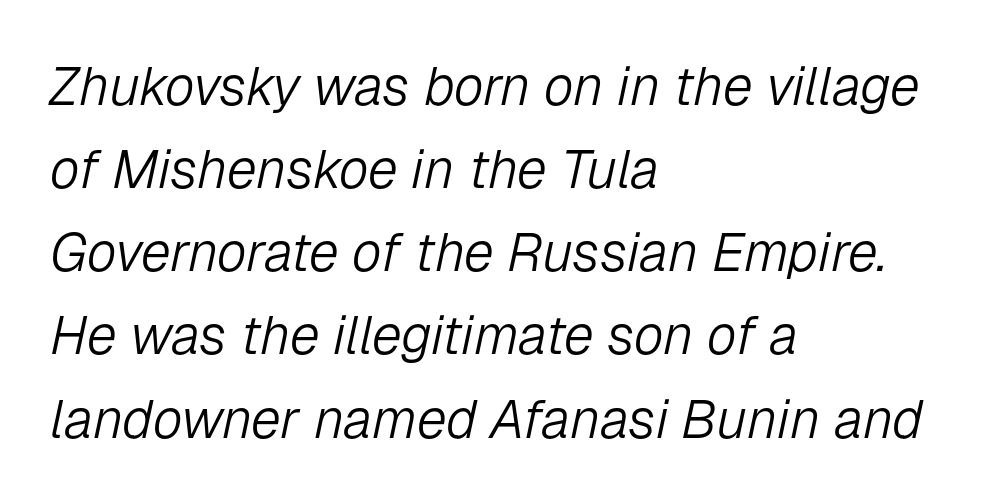
The lines in this sample share a left origin and differ only in where they stop. Heaviness? Minimal to ordinary, like unemphasized prose. Italic: yes, the glyphs are oblique. If you measured baseline to baseline, you'd find a middling distance.
